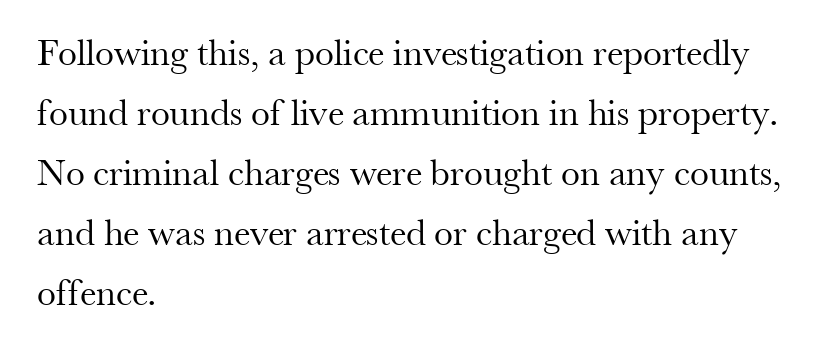
The image shows 38 px regular-weight serif type, upright; set left-aligned, normal line spacing (1.58x), normal letter spacing, not underlined; medium stroke contrast and a small x-height.
